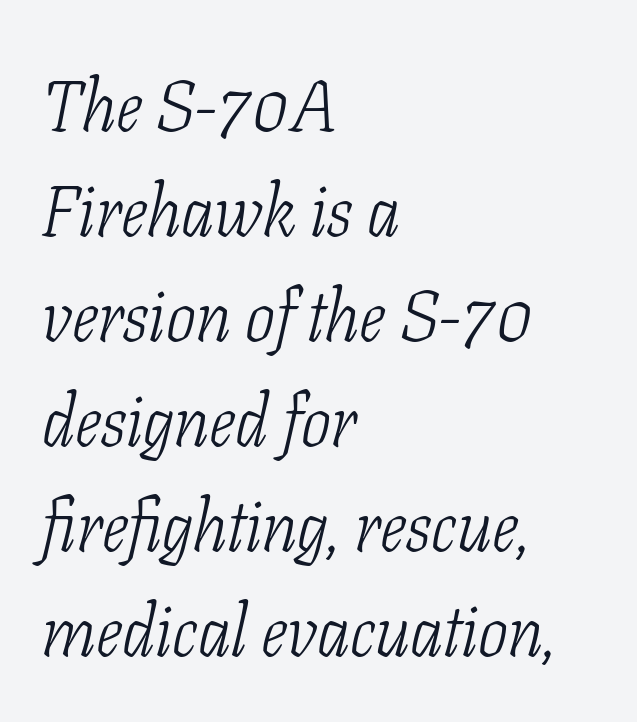
{"serif": "yes", "italic": "yes", "lean": "right", "slant_degrees": 11, "bold": "no", "weight": "light", "width": "condensed", "stroke_contrast": "low", "x_height": "medium", "monospaced": "no", "underline": "no", "align": "left", "line_spacing": "normal", "line_spacing_ratio": 1.48, "letter_spacing": "normal", "letter_spacing_em": 0.0, "glyph_px": 71}
